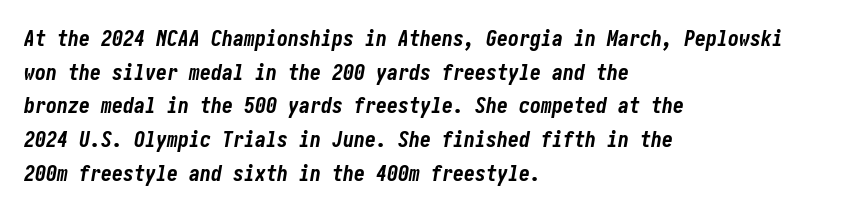
Q: Is the text bold? A: Yes.
Q: Is the text italic (slanted)? A: Yes, it leans right by about 10 degrees.
Q: Is the text underlined? A: No.
Q: How is the paragraph aligned? A: Left-aligned.
Q: Is the spacing between letters normal or unusually wide? A: Normal.
Q: Is the spacing between lines tight, normal or loose? A: Normal.
